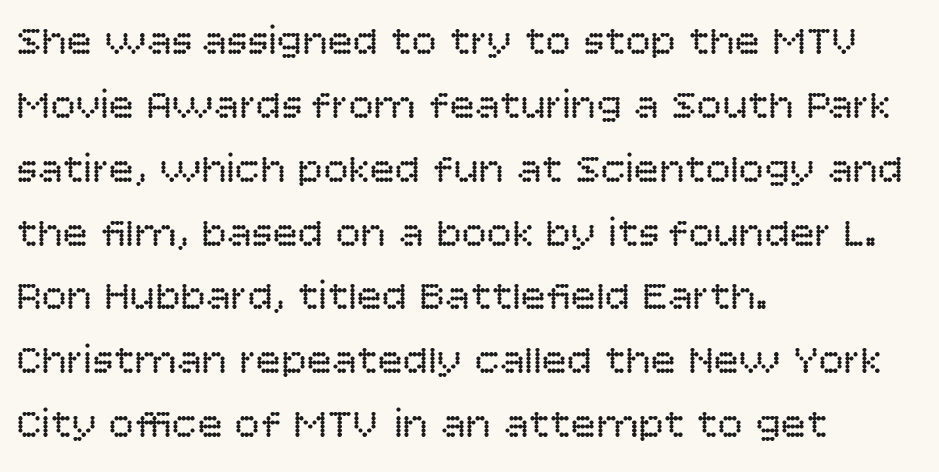
Short note: letters normally spaced. These lines sit exactly where default settings would place them. The lettering holds an erect, upright posture throughout. Horizontal alignment here is leftward, the default for most running prose. A clean baseline with only descenders dipping below it.
